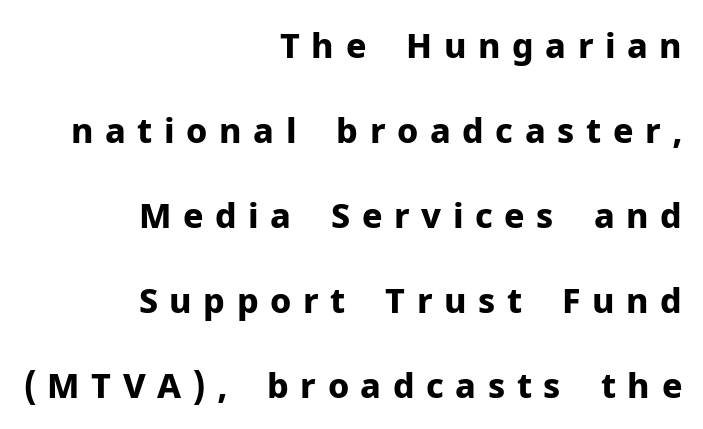
Q: Is the text bold? A: Yes.
Q: Is the text italic (slanted)? A: No, it is upright.
Q: Is the typeface a serif or a sans-serif typeface? A: Sans-serif.
Q: Is the text underlined? A: No.
Q: How is the paragraph aligned? A: Right-aligned.
Q: Is the spacing between letters normal or unusually wide? A: Unusually wide.
Q: Is the spacing between lines tight, normal or loose? A: Loose.
Q: Width (condensed, normal, or wide)? A: Normal.
Q: Stroke contrast? A: Low.
Q: x-height? A: Medium.
Q: Monospaced? A: No.
